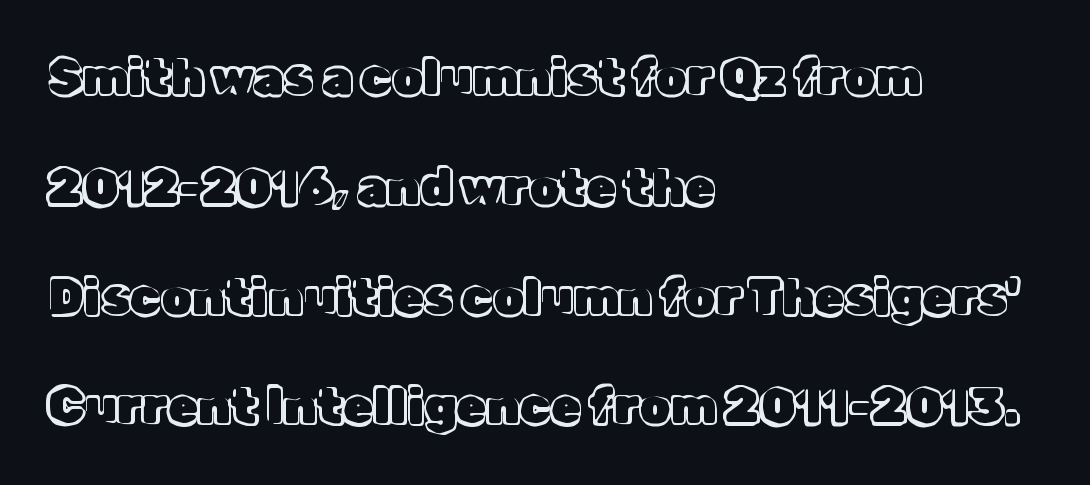
The image shows 49 px text type, upright; set left-aligned, loose line spacing (2.24x), normal letter spacing, not underlined; a medium x-height.
